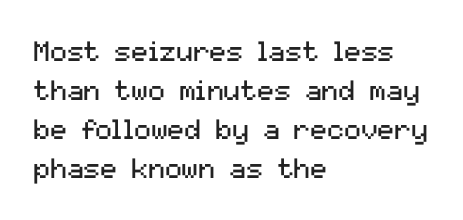
Q: Is the text bold? A: No.
Q: Is the text italic (slanted)? A: No, it is upright.
Q: Is the typeface a serif or a sans-serif typeface? A: Sans-serif.
Q: Is the text underlined? A: No.
Q: How is the paragraph aligned? A: Left-aligned.
Q: Is the spacing between letters normal or unusually wide? A: Normal.
Q: Is the spacing between lines tight, normal or loose? A: Normal.
Q: Width (condensed, normal, or wide)? A: Normal.
Q: Stroke contrast? A: Medium.
Q: x-height? A: Medium.
Q: Monospaced? A: No.
